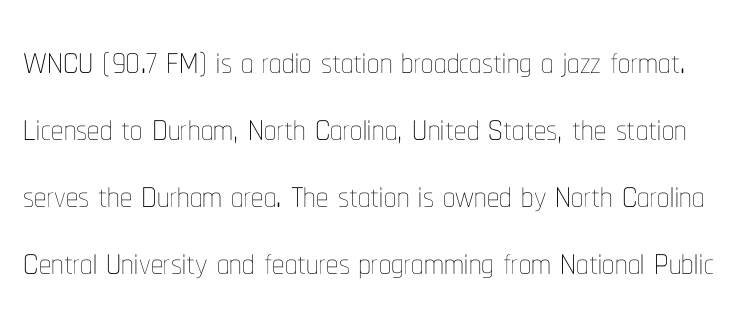
The image shows 49 px thin, condensed type, upright; set normal line spacing (1.37x), normal letter spacing, not underlined; low stroke contrast and a medium x-height.
